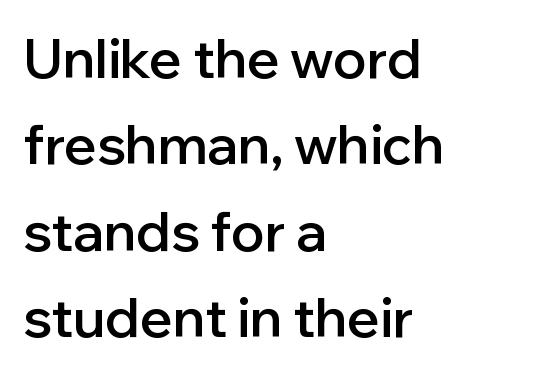
{"serif": "no", "italic": "no", "bold": "semi", "weight": "semibold", "width": "normal", "stroke_contrast": "low", "x_height": "medium", "monospaced": "no", "underline": "no", "align": "left", "line_spacing": "normal", "line_spacing_ratio": 1.6, "letter_spacing": "normal", "letter_spacing_em": 0.0, "glyph_px": 54}
